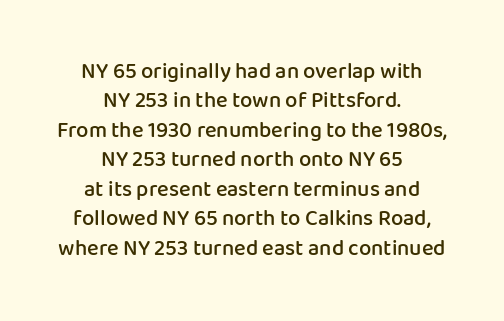
Q: Is the text bold? A: Semi-bold.
Q: Is the text italic (slanted)? A: No, it is upright.
Q: Is the text underlined? A: No.
Q: How is the paragraph aligned? A: Centered.
Q: Is the spacing between letters normal or unusually wide? A: Normal.
Q: Is the spacing between lines tight, normal or loose? A: Normal.
